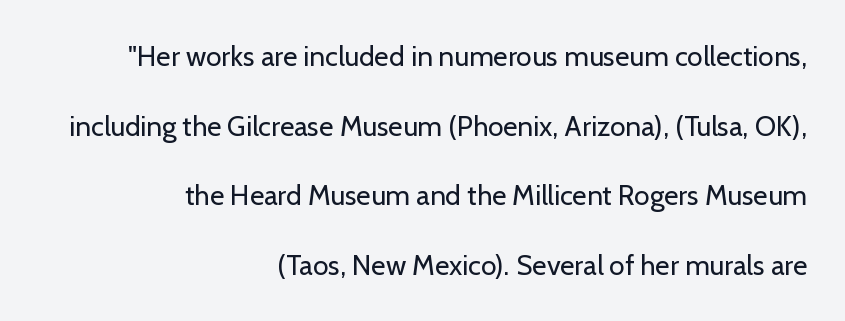
The image shows 28 px regular-weight sans-serif type, upright; set right-aligned, loose line spacing (2.49x), normal letter spacing, not underlined; low stroke contrast and a medium x-height.
